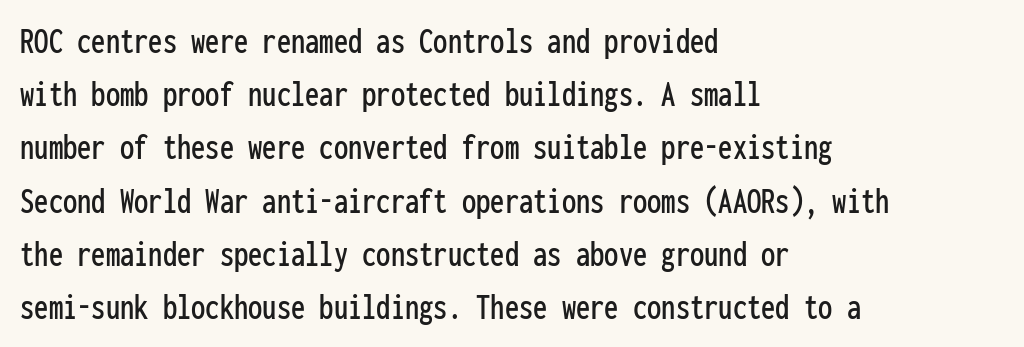
Q: Is the text italic (slanted)? A: No, it is upright.
Q: Is the typeface a serif or a sans-serif typeface? A: Sans-serif.
Q: Is the text underlined? A: No.
Q: How is the paragraph aligned? A: Left-aligned.
Q: Is the spacing between letters normal or unusually wide? A: Normal.
Q: Is the spacing between lines tight, normal or loose? A: Normal.
Q: Width (condensed, normal, or wide)? A: Condensed.
Q: Stroke contrast? A: Low.
Q: x-height? A: Medium.
Q: Monospaced? A: Yes.
